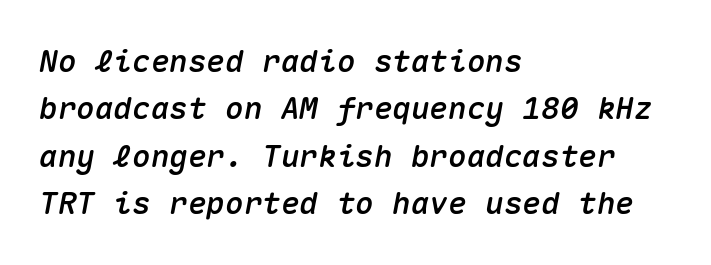
{"italic": "yes", "lean": "right", "slant_degrees": 10, "width": "normal", "stroke_contrast": "medium", "x_height": "medium", "monospaced": "yes", "underline": "no", "align": "left", "line_spacing": "normal", "line_spacing_ratio": 1.53, "letter_spacing": "normal", "letter_spacing_em": 0.0, "glyph_px": 31}
